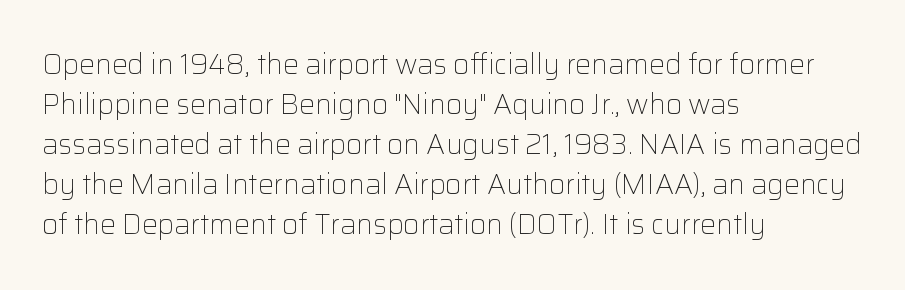
{"serif": "no", "italic": "no", "bold": "no", "weight": "light", "width": "normal", "stroke_contrast": "low", "x_height": "medium", "monospaced": "no", "underline": "no", "align": "left", "line_spacing": "normal", "line_spacing_ratio": 1.43, "letter_spacing": "normal", "letter_spacing_em": 0.0, "glyph_px": 28}
